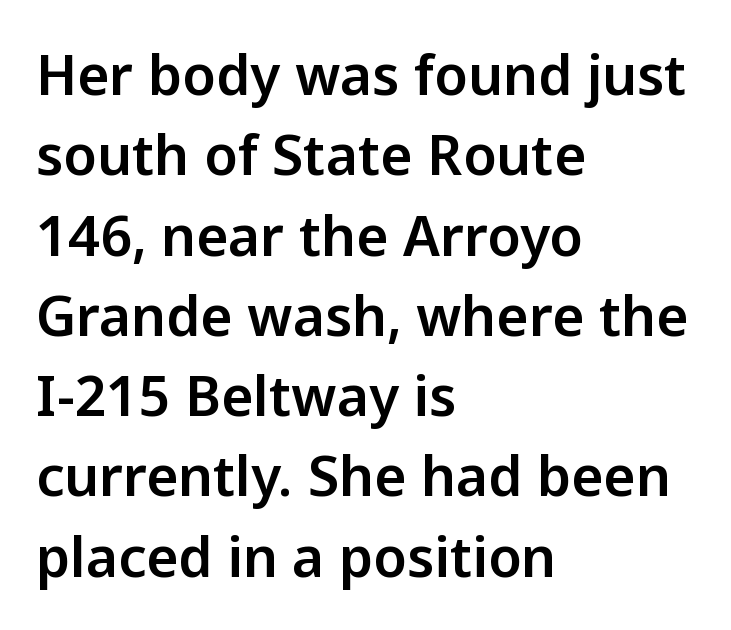
The passage shown has conventional tracking throughout. You could not count columns in this text — the font is proportionally spaced. Serifs: no, the terminals of the letterforms are clean. Line starts are locked; line ends wander.
